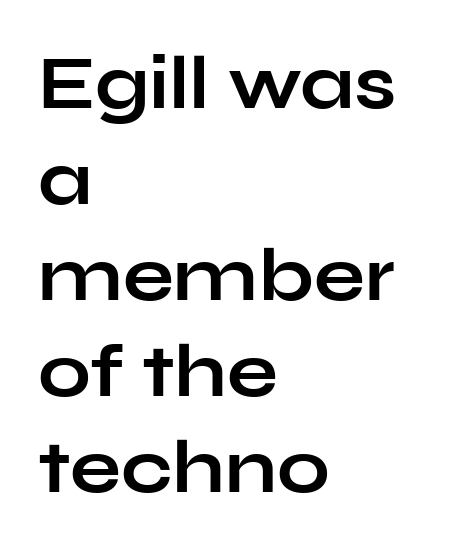
{"serif": "no", "italic": "no", "bold": "yes", "weight": "bold", "width": "wide", "stroke_contrast": "low", "x_height": "medium", "monospaced": "no", "underline": "no", "align": "left", "line_spacing": "normal", "line_spacing_ratio": 1.28, "letter_spacing": "normal", "letter_spacing_em": 0.0, "glyph_px": 75}
